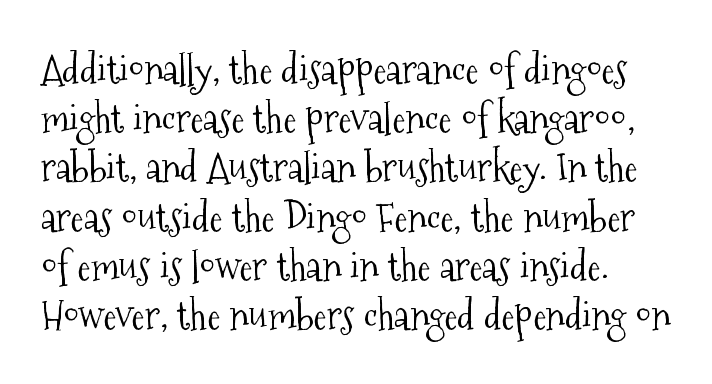
Q: Is the text bold? A: No.
Q: Is the text italic (slanted)? A: No, it is upright.
Q: Is the typeface a serif or a sans-serif typeface? A: Serif.
Q: Is the text underlined? A: No.
Q: Is the spacing between letters normal or unusually wide? A: Normal.
Q: Width (condensed, normal, or wide)? A: Condensed.
Q: Stroke contrast? A: Medium.
Q: x-height? A: Medium.
Q: Monospaced? A: No.
